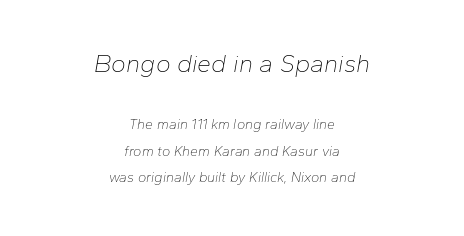
The space beneath each line is pristine and unruled. Nobody touched the tracking dial on this one. The whitespace from short lines is split evenly between both sides. Scale decreases going downward across the two blocks.
